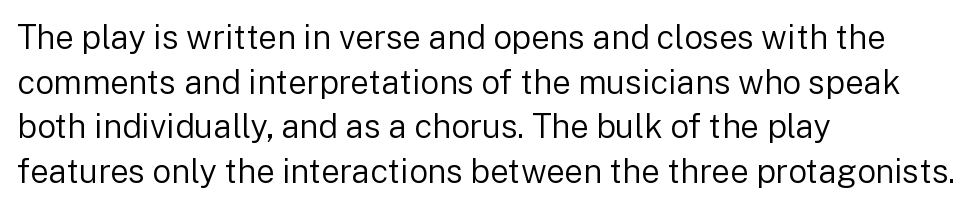
Vertically, the passage feels balanced, rows spaced as you'd expect. The strip under each line holds only bare page. Here the designer chose a conventional face with non-uniform glyph widths. Compared with typical body copy, the letter spacing here is the same. This sample uses a sans-serif face. A quiet, ordinary-to-light weight characterises the typeface.
